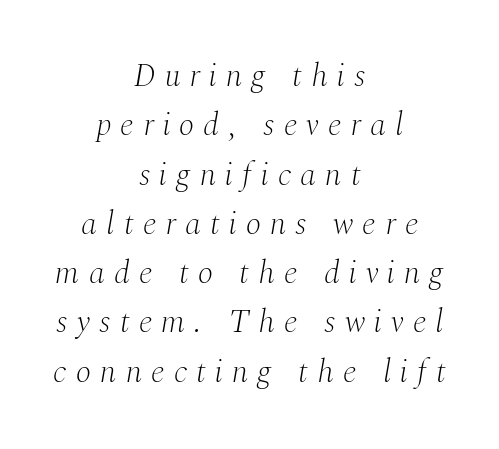
{"serif": "yes", "italic": "yes", "lean": "right", "slant_degrees": 10, "bold": "no", "weight": "light", "width": "normal", "stroke_contrast": "medium", "x_height": "medium", "monospaced": "no", "underline": "no", "align": "center", "line_spacing": "normal", "line_spacing_ratio": 1.54, "letter_spacing": "wide", "letter_spacing_em": 0.29, "glyph_px": 32}
